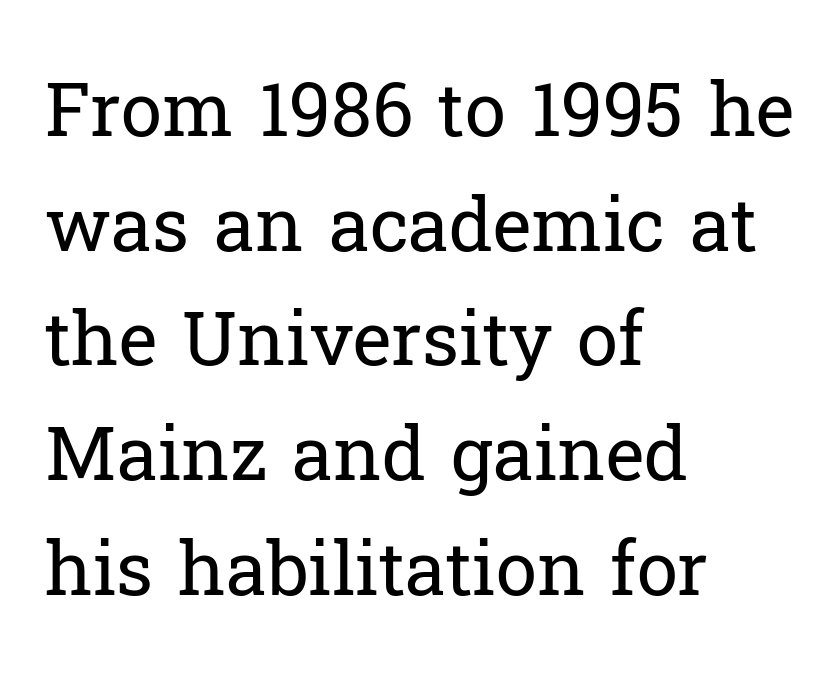
The image shows 74 px regular-weight serif type, upright; set left-aligned, normal line spacing (1.55x), normal letter spacing, not underlined; low stroke contrast and a medium x-height.
